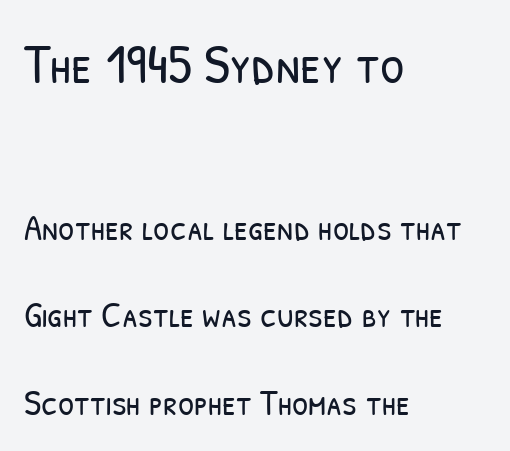
Q: Is the text bold? A: No.
Q: Is the typeface a serif or a sans-serif typeface? A: Sans-serif.
Q: Is the text underlined? A: No.
Q: How is the paragraph aligned? A: Left-aligned.
Q: Is the spacing between letters normal or unusually wide? A: Normal.
Q: Is the spacing between lines tight, normal or loose? A: Loose.
Q: Which block of text is set in a larger size, the first (top) or the second (bottom)? A: The first (top) one.
Q: Width (condensed, normal, or wide)? A: Condensed.
Q: Stroke contrast? A: Low.
Q: x-height? A: Medium.
Q: Monospaced? A: No.
